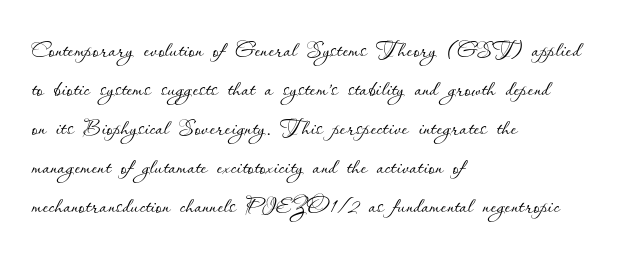
{"bold": "no", "weight": "thin", "width": "normal", "stroke_contrast": "low", "x_height": "small", "monospaced": "no", "underline": "no", "align": "left", "line_spacing": "normal", "line_spacing_ratio": 1.26, "letter_spacing": "normal", "letter_spacing_em": 0.0, "glyph_px": 31}
